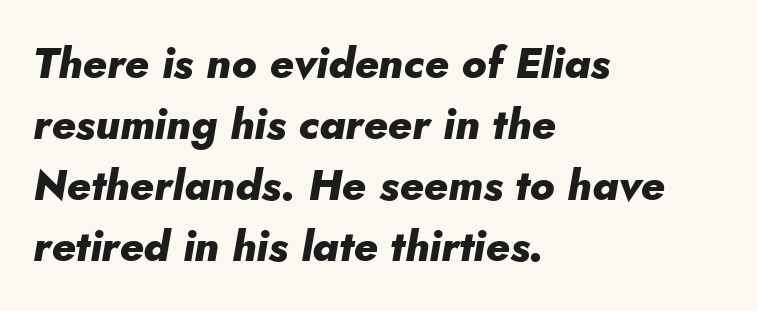
Q: Is the text bold? A: Yes.
Q: Is the text italic (slanted)? A: Yes, it leans right by about 10 degrees.
Q: Is the text underlined? A: No.
Q: How is the paragraph aligned? A: Left-aligned.
Q: Is the spacing between letters normal or unusually wide? A: Normal.
Q: Is the spacing between lines tight, normal or loose? A: Normal.
Q: Width (condensed, normal, or wide)? A: Normal.
Q: Stroke contrast? A: Low.
Q: x-height? A: Small.
Q: Monospaced? A: No.
